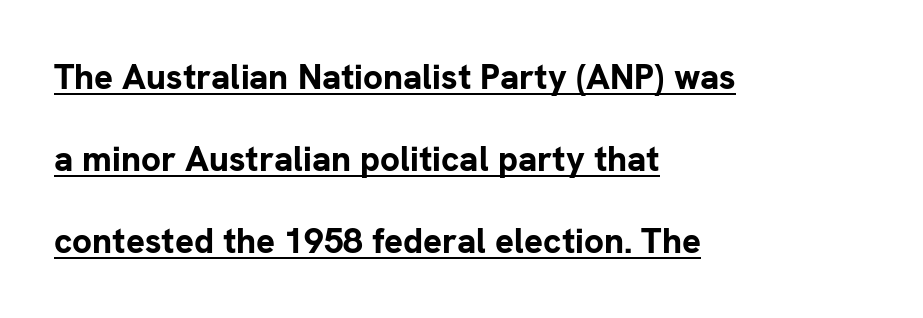
Weight: bold. Character widths vary here, with narrow letters taking less room than wide ones. Horizontal alignment here is leftward, the default for most running prose. This block would shrink considerably if given ordinary leading; it's expanded now.
